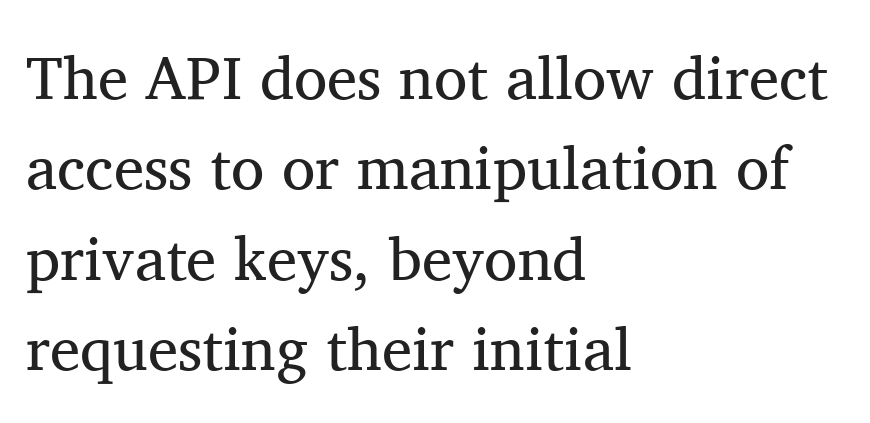
Q: Is the text bold? A: No.
Q: Is the text italic (slanted)? A: No, it is upright.
Q: Is the typeface a serif or a sans-serif typeface? A: Serif.
Q: Is the text underlined? A: No.
Q: How is the paragraph aligned? A: Left-aligned.
Q: Is the spacing between letters normal or unusually wide? A: Normal.
Q: Is the spacing between lines tight, normal or loose? A: Normal.
Q: Width (condensed, normal, or wide)? A: Normal.
Q: Stroke contrast? A: Medium.
Q: x-height? A: Medium.
Q: Monospaced? A: No.
